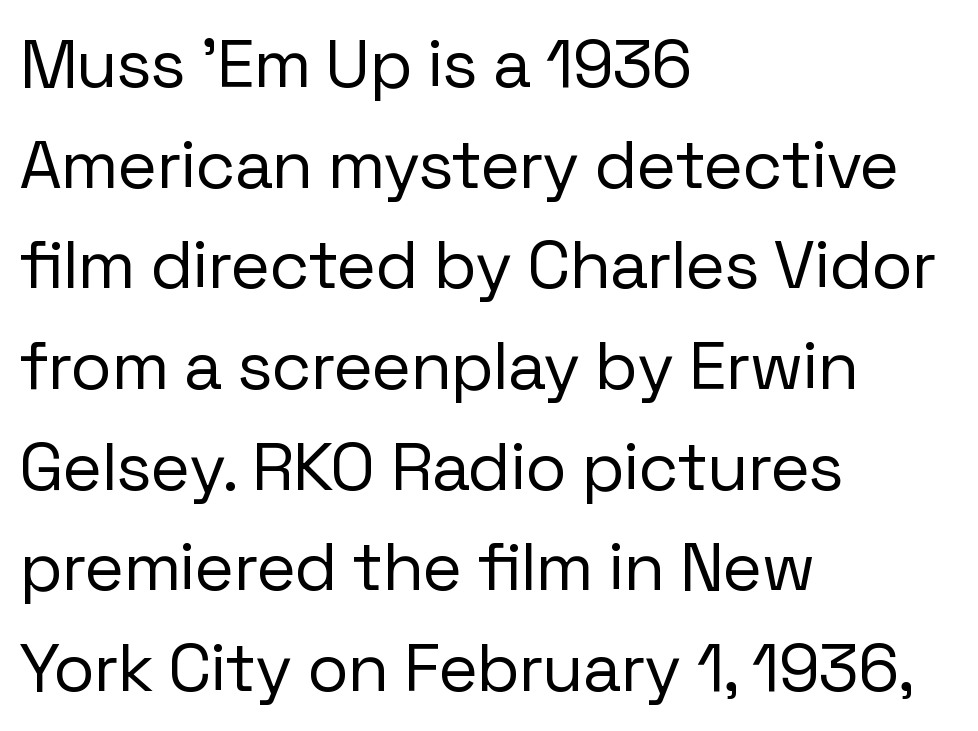
{"serif": "no", "italic": "no", "bold": "no", "weight": "regular", "width": "normal", "stroke_contrast": "low", "x_height": "medium", "monospaced": "no", "underline": "no", "align": "left", "line_spacing": "normal", "line_spacing_ratio": 1.48, "letter_spacing": "normal", "letter_spacing_em": 0.0, "glyph_px": 68}
